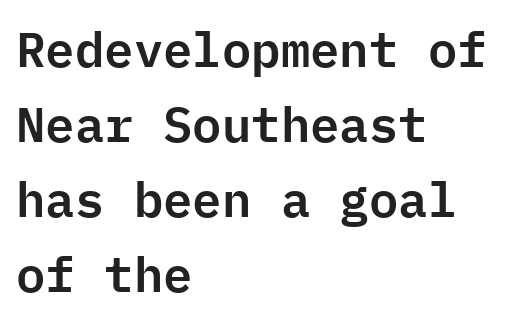
The image shows 49 px sans-serif type, upright, monospaced; set left-aligned, normal line spacing (1.53x), normal letter spacing, not underlined; low stroke contrast and a medium x-height.
